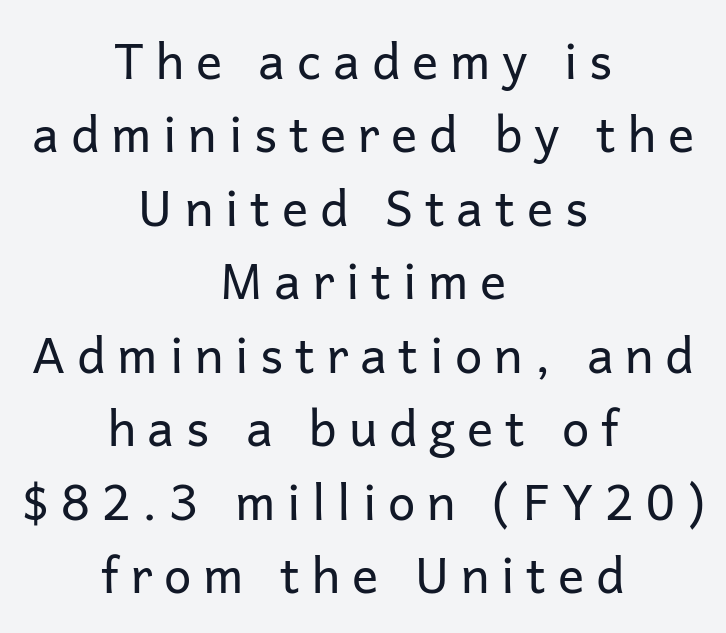
These lines are rendered in a variable-pitch font. Caption: face not bold, strokes unweighted. These lines have a slow, spaced-out rhythm from letter to letter. Whoever set this chose a conventional vertical rhythm.
